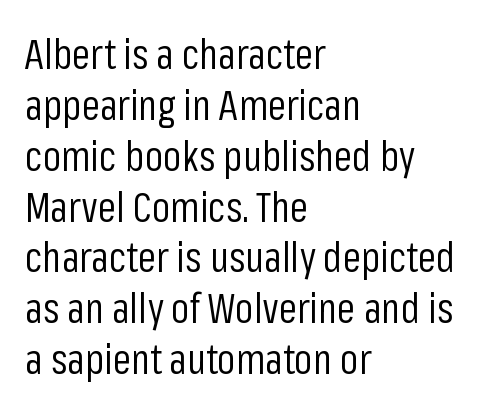
The axis of the letterforms is exactly vertical. Rule under the text: the space is simply empty. Note: no serifs on the glyphs. Do the characters align in a grid? No, the font is proportional.
